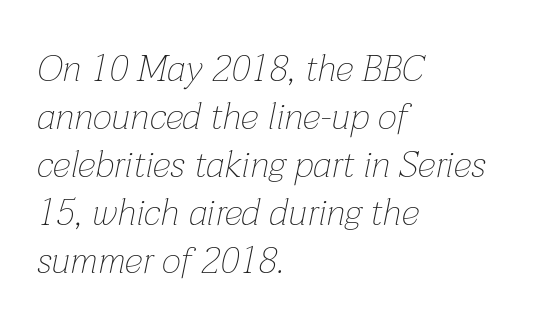
The image shows 37 px thin type, italic (leaning right); set left-aligned, normal line spacing (1.3x), normal letter spacing, not underlined; low stroke contrast and a medium x-height.
